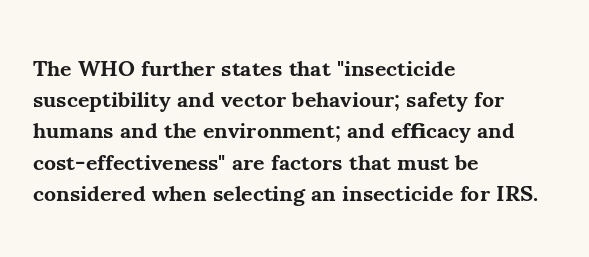
{"italic": "no", "bold": "yes", "underline": "no", "align": "left", "line_spacing": "normal", "line_spacing_ratio": 1.42, "letter_spacing": "normal", "letter_spacing_em": 0.0, "glyph_px": 22}
